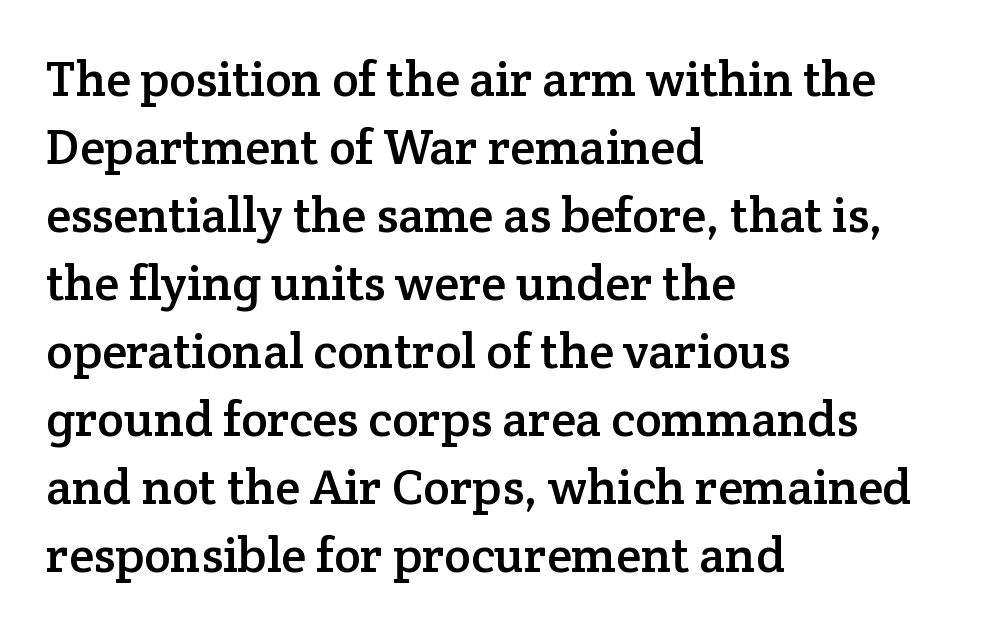
The image shows 50 px serif type, upright; set left-aligned, normal line spacing (1.36x), normal letter spacing, not underlined; low stroke contrast and a medium x-height.
